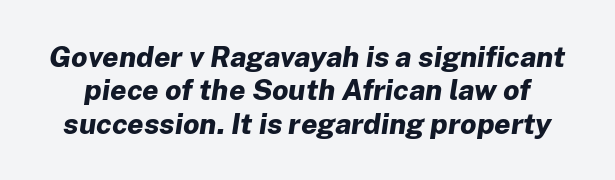
The image shows 29 px bold type, italic (leaning right); set tight line spacing (1.15x), normal letter spacing, not underlined; low stroke contrast and a medium x-height.
